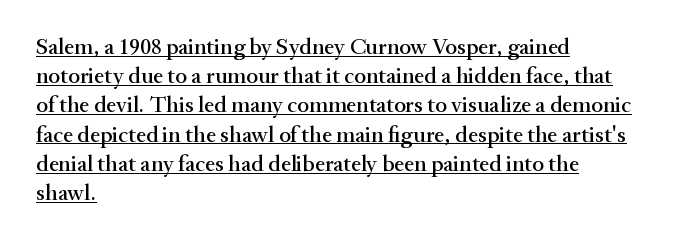
The ragged edge is on the right, which tells us the setting is flush left. The gaps between neighbouring characters are ordinary and unremarkable. Each line of the rendering has a horizontal stroke beneath the glyphs. These lines were composed using upright roman letters.
